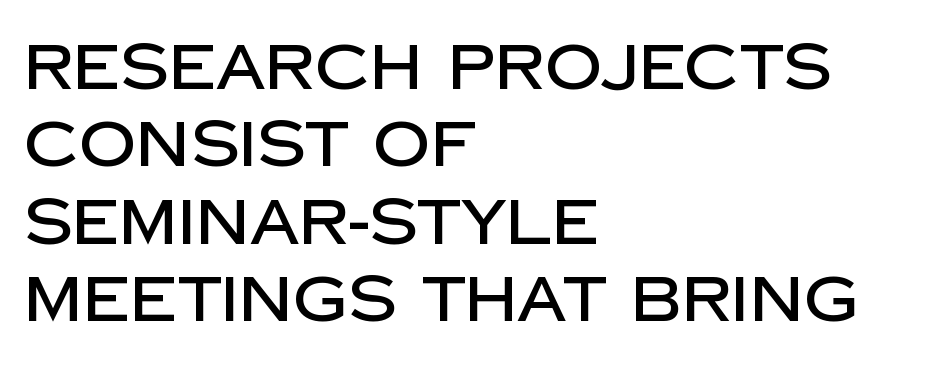
Q: Is the text italic (slanted)? A: No, it is upright.
Q: Is the typeface a serif or a sans-serif typeface? A: Sans-serif.
Q: Is the text underlined? A: No.
Q: How is the paragraph aligned? A: Left-aligned.
Q: Is the spacing between letters normal or unusually wide? A: Normal.
Q: Width (condensed, normal, or wide)? A: Normal.
Q: Stroke contrast? A: Low.
Q: x-height? A: Large.
Q: Monospaced? A: No.
